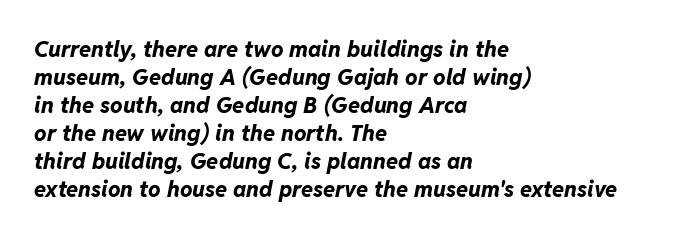
Posture: slanted. Tracking value appears to be zero — textbook default spacing. The passage is arranged the way most books set body copy — flush left. In terms of weight, the rendering is a true, heavy bold. The passage shown stacks its lines at a standard gap.
